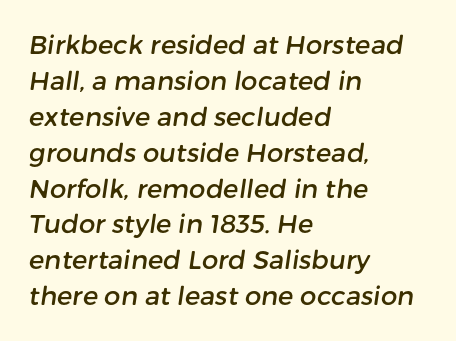
The image shows 26 px text type; set left-aligned, normal line spacing (1.38x), normal letter spacing, not underlined.
